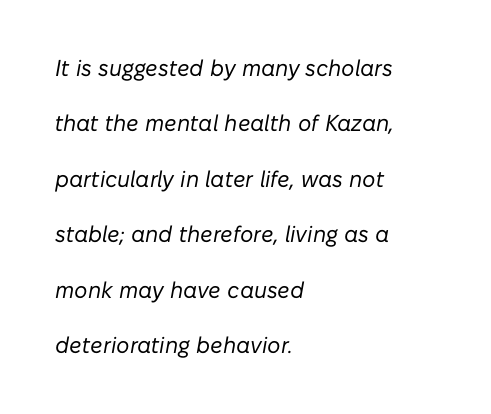
Widely set lines give the paragraph a tall, airy silhouette. The gap between lines stays unmarked. Posture: slanted. Compared with typical body copy, the letter spacing here is the same. No heavy texture on the line: the type isn't bold.
